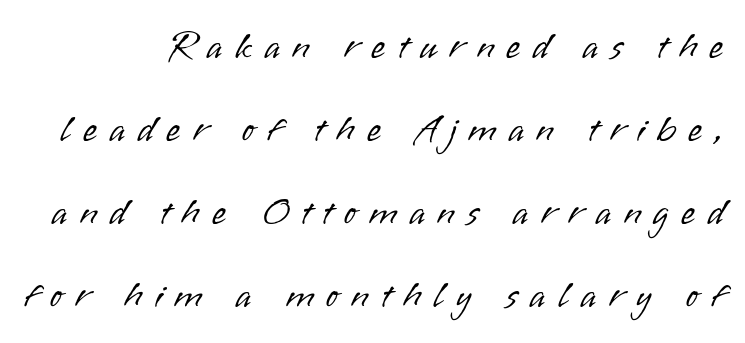
Q: Is the text bold? A: No.
Q: Is the text italic (slanted)? A: Yes.
Q: Is the typeface a serif or a sans-serif typeface? A: Sans-serif.
Q: Is the text underlined? A: No.
Q: Is the spacing between letters normal or unusually wide? A: Unusually wide.
Q: Is the spacing between lines tight, normal or loose? A: Loose.
Q: Width (condensed, normal, or wide)? A: Normal.
Q: Stroke contrast? A: Low.
Q: x-height? A: Small.
Q: Monospaced? A: No.
